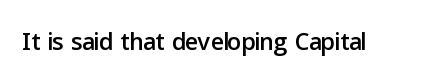
The image shows 35 px sans-serif type, upright; set normal letter spacing, not underlined; low stroke contrast and a medium x-height.
